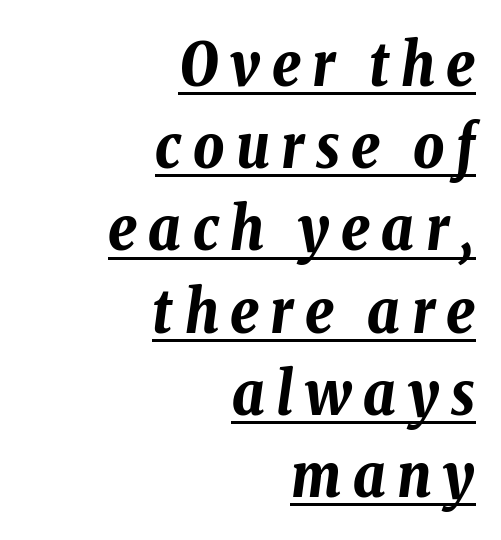
Q: Is the text bold? A: Yes.
Q: Is the text italic (slanted)? A: Yes, it leans right by about 8 degrees.
Q: Is the text underlined? A: Yes.
Q: How is the paragraph aligned? A: Right-aligned.
Q: Is the spacing between lines tight, normal or loose? A: Normal.
Q: Width (condensed, normal, or wide)? A: Condensed.
Q: Stroke contrast? A: Low.
Q: x-height? A: Medium.
Q: Monospaced? A: No.
